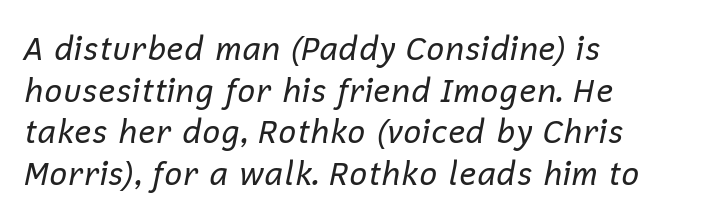
Q: Is the text bold? A: No.
Q: Is the text italic (slanted)? A: Yes, it leans right by about 12 degrees.
Q: Is the text underlined? A: No.
Q: How is the paragraph aligned? A: Left-aligned.
Q: Is the spacing between letters normal or unusually wide? A: Normal.
Q: Is the spacing between lines tight, normal or loose? A: Normal.
Q: Width (condensed, normal, or wide)? A: Normal.
Q: Stroke contrast? A: Low.
Q: x-height? A: Medium.
Q: Monospaced? A: No.
